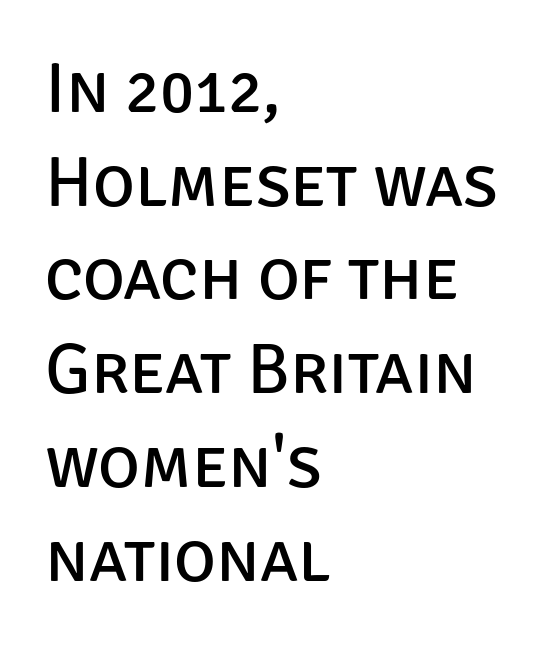
The image shows 71 px regular-weight sans-serif type, upright; set left-aligned, normal line spacing (1.32x), normal letter spacing, not underlined; low stroke contrast and a large x-height.
